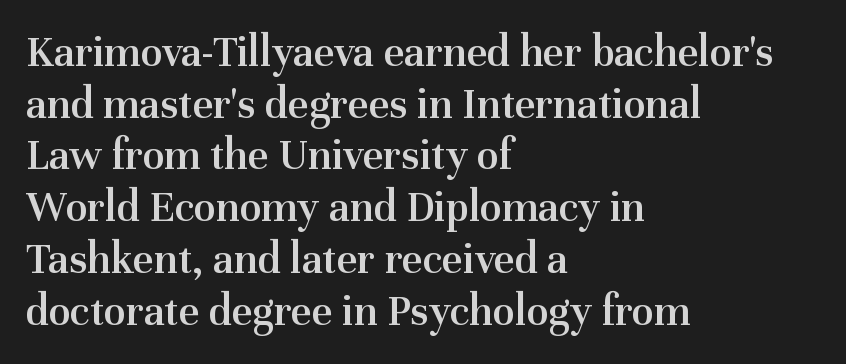
{"serif": "yes", "italic": "no", "bold": "semi", "weight": "semibold", "width": "normal", "stroke_contrast": "medium", "x_height": "medium", "monospaced": "no", "underline": "no", "align": "left", "line_spacing": "tight", "line_spacing_ratio": 1.15, "letter_spacing": "normal", "letter_spacing_em": 0.0, "glyph_px": 45}
